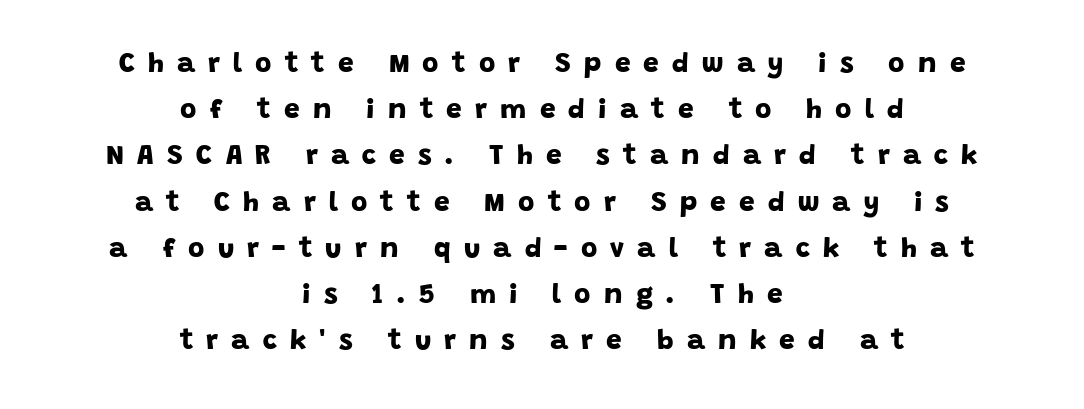
The image shows 28 px bold sans-serif type; set centered, normal line spacing (1.65x), unusually wide letter spacing (+0.47 em), not underlined; low stroke contrast and a large x-height.
